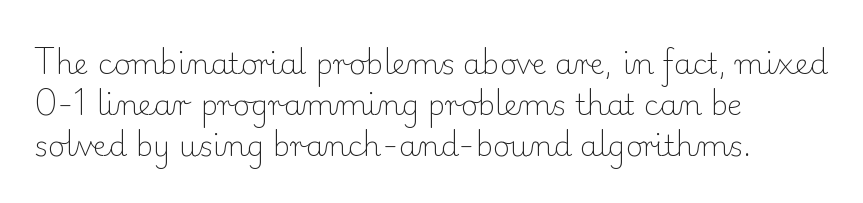
{"serif": "yes", "italic": "no", "bold": "no", "weight": "light", "width": "normal", "stroke_contrast": "low", "x_height": "small", "monospaced": "no", "underline": "no", "align": "left", "line_spacing": "normal", "line_spacing_ratio": 1.41, "letter_spacing": "normal", "letter_spacing_em": 0.0, "glyph_px": 29}
